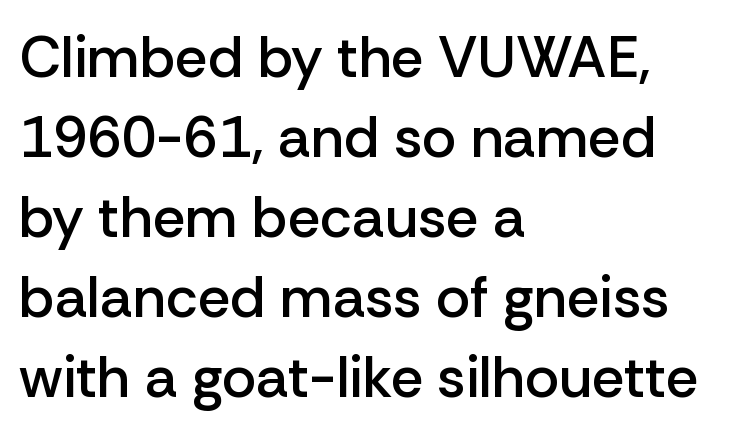
{"serif": "no", "italic": "no", "bold": "semi", "weight": "semibold", "width": "normal", "stroke_contrast": "low", "x_height": "medium", "monospaced": "no", "underline": "no", "align": "left", "line_spacing": "normal", "line_spacing_ratio": 1.38, "letter_spacing": "normal", "letter_spacing_em": 0.0, "glyph_px": 58}
